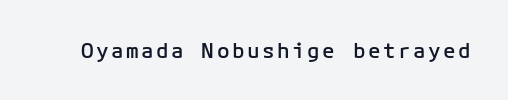
{"italic": "no", "bold": "semi", "underline": "no", "glyph_px": 21}
